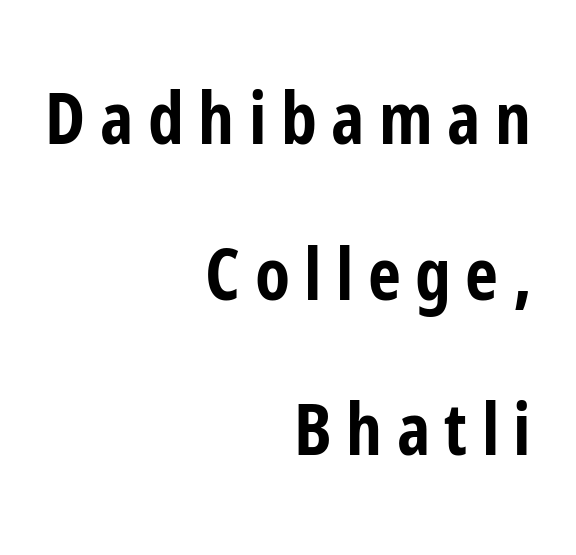
Q: Is the text bold? A: Yes.
Q: Is the text italic (slanted)? A: No, it is upright.
Q: Is the typeface a serif or a sans-serif typeface? A: Sans-serif.
Q: Is the text underlined? A: No.
Q: How is the paragraph aligned? A: Right-aligned.
Q: Is the spacing between letters normal or unusually wide? A: Unusually wide.
Q: Is the spacing between lines tight, normal or loose? A: Loose.
Q: Width (condensed, normal, or wide)? A: Condensed.
Q: Stroke contrast? A: Low.
Q: x-height? A: Medium.
Q: Monospaced? A: No.
